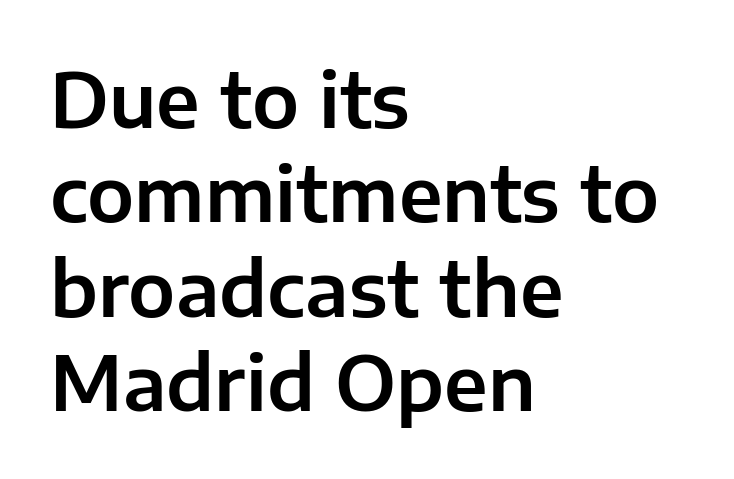
Q: Is the text italic (slanted)? A: No, it is upright.
Q: Is the typeface a serif or a sans-serif typeface? A: Sans-serif.
Q: Is the text underlined? A: No.
Q: How is the paragraph aligned? A: Left-aligned.
Q: Is the spacing between letters normal or unusually wide? A: Normal.
Q: Is the spacing between lines tight, normal or loose? A: Normal.
Q: Width (condensed, normal, or wide)? A: Normal.
Q: Stroke contrast? A: Low.
Q: x-height? A: Medium.
Q: Monospaced? A: No.
